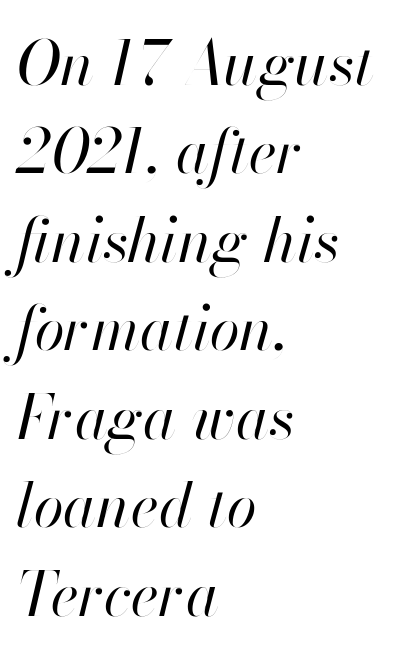
Q: Is the text bold? A: No.
Q: Is the text italic (slanted)? A: Yes, it leans right by about 13 degrees.
Q: Is the text underlined? A: No.
Q: How is the paragraph aligned? A: Left-aligned.
Q: Is the spacing between letters normal or unusually wide? A: Normal.
Q: Is the spacing between lines tight, normal or loose? A: Normal.
Q: Width (condensed, normal, or wide)? A: Normal.
Q: Stroke contrast? A: High.
Q: x-height? A: Small.
Q: Monospaced? A: No.
